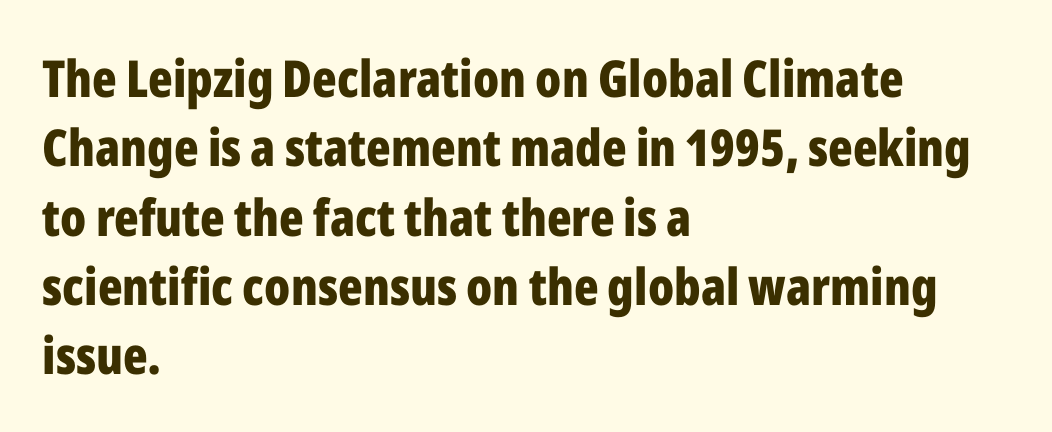
This is sans-serif lettering, the kind often seen on screens and signage. A typesetter would call this zero additional tracking. Unlike italic type, these characters show no tilt at all. The face used here is proportionally spaced, like ordinary book or web type. Bare-footed words on every line. Evenly set lines give the paragraph a standard silhouette.
